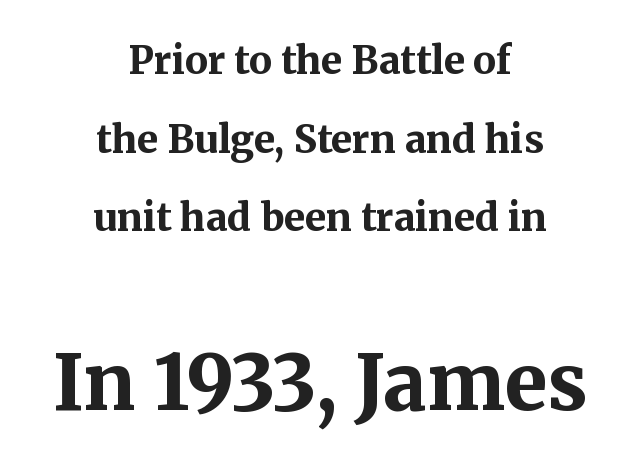
The image shows 77 px bold serif type, upright; set centered, loose line spacing (2.07x), normal letter spacing, not underlined; the second (bottom) block is 2.03x larger; medium stroke contrast and a medium x-height.
